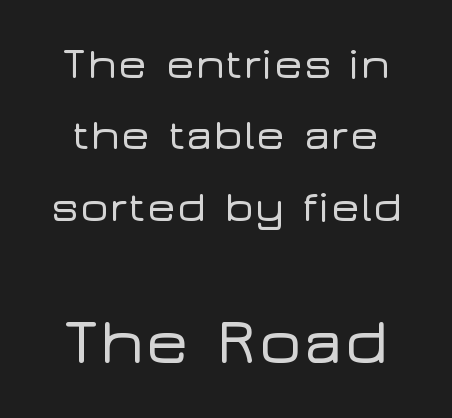
{"serif": "no", "italic": "no", "width": "wide", "stroke_contrast": "low", "x_height": "medium", "monospaced": "no", "underline": "no", "line_spacing": "normal", "line_spacing_ratio": 1.62, "letter_spacing": "normal", "letter_spacing_em": 0.0, "larger_block": "second", "size_ratio": 1.5, "glyph_px": 66}
